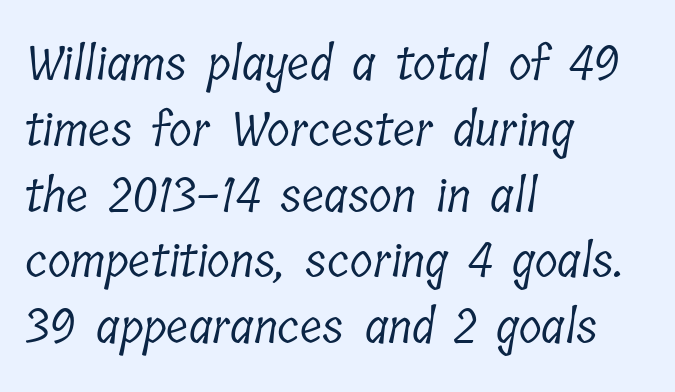
{"serif": "yes", "bold": "no", "weight": "light", "width": "condensed", "stroke_contrast": "low", "x_height": "medium", "monospaced": "no", "underline": "no", "align": "left", "line_spacing": "normal", "line_spacing_ratio": 1.4, "letter_spacing": "normal", "letter_spacing_em": 0.0, "glyph_px": 47}
